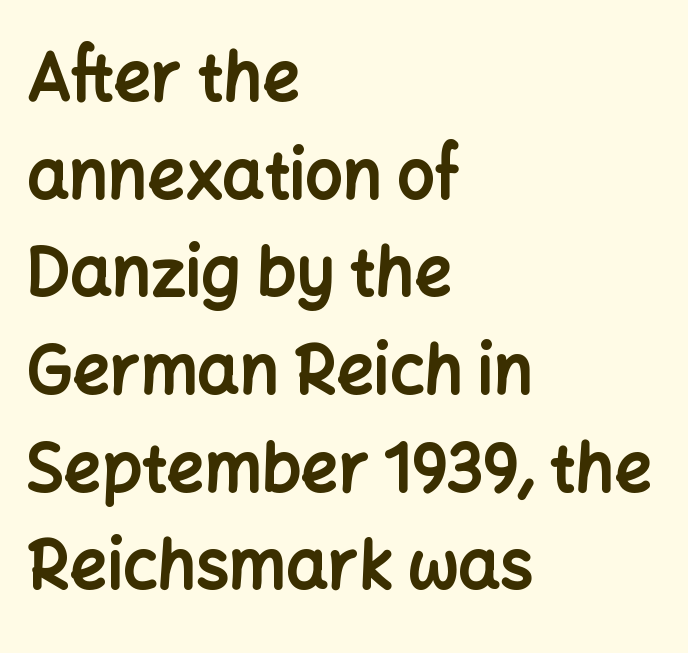
{"serif": "no", "italic": "no", "bold": "yes", "weight": "bold", "width": "normal", "stroke_contrast": "low", "x_height": "medium", "monospaced": "no", "underline": "no", "align": "left", "line_spacing": "normal", "line_spacing_ratio": 1.48, "letter_spacing": "normal", "letter_spacing_em": 0.0, "glyph_px": 66}
